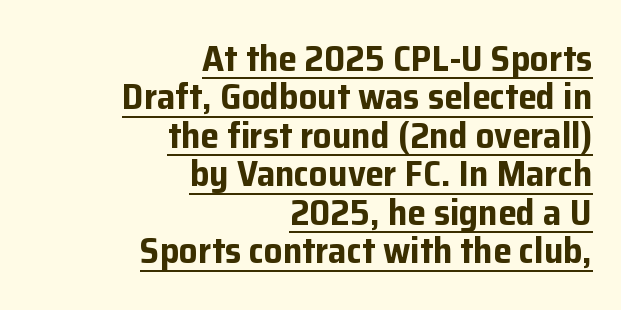
Font category for this specimen: sans-serif. Is the type bold? Yes — the strokes are clearly thick and heavy. Casual observation: everything's shoved over to the right. Successive baselines arrive quickly, one right under another.
